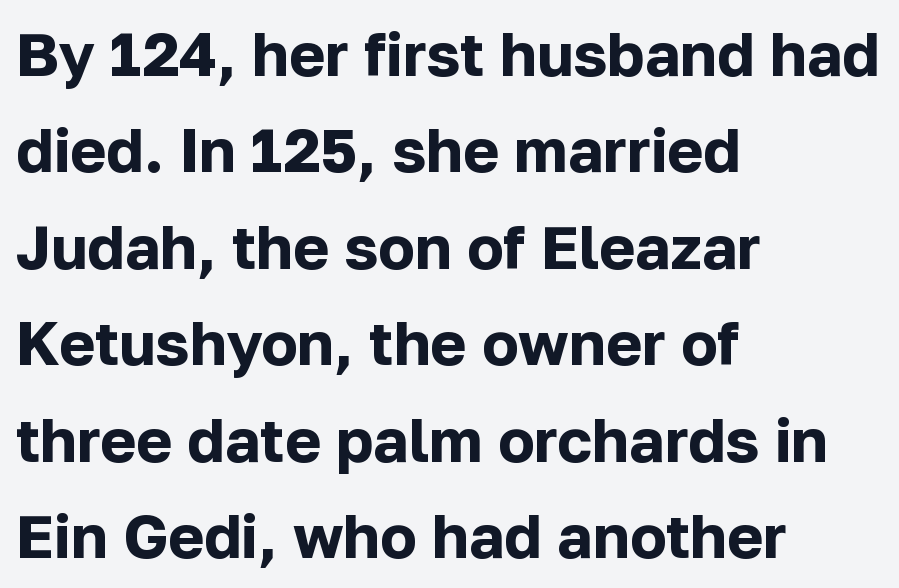
The letters stand upright; this is a roman face. Do the characters align in a grid? No, the font is proportional. Each row of text sits above clean, open space. A typesetter would call this leading conventional body-copy spacing. The typesetter chose a ragged-right arrangement here.
